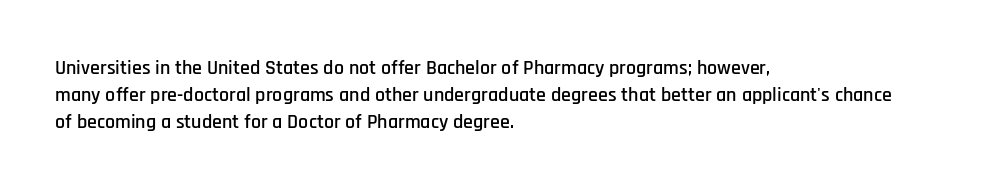
One-word summary of the alignment: left. The words here are not underlined. The passage shown stacks its lines at a standard gap. These lines were composed using upright roman letters.
